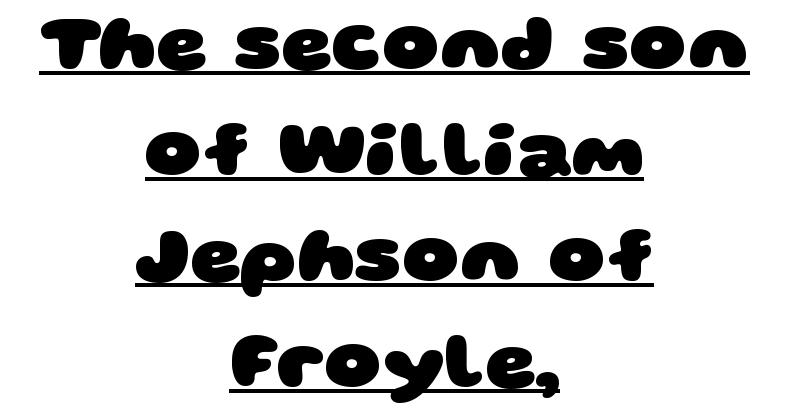
The image shows 79 px heavy, wide sans-serif type; set centered, normal line spacing (1.34x), normal letter spacing, underlined; low stroke contrast and a large x-height.
